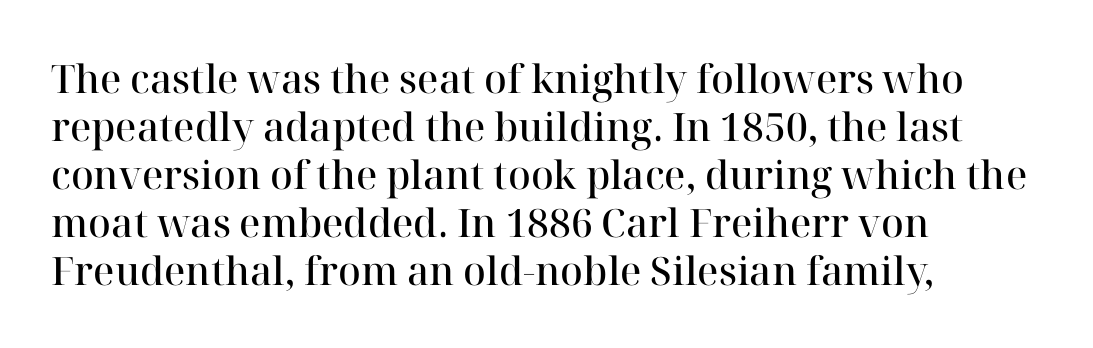
Note: serifs present on the glyphs. Strokes here are thickened, but only to semibold level. The gaps between neighbouring characters are ordinary and unremarkable. In terms of posture, this sample is upright. Rule under the text: the space is simply empty.
